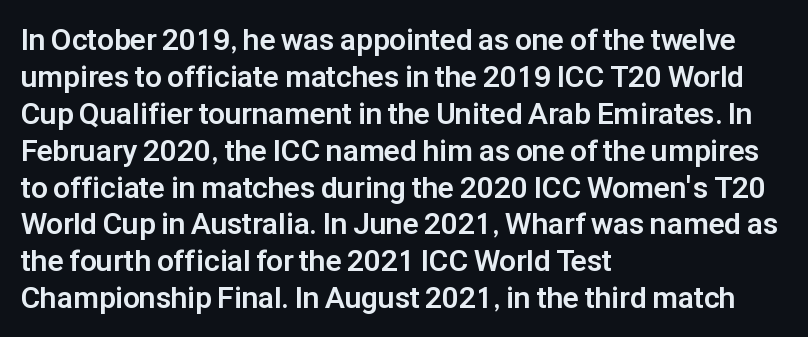
The image shows 30 px bold sans-serif type, upright; set left-aligned, line spacing 1.23x, normal letter spacing, not underlined; low stroke contrast and a medium x-height.
